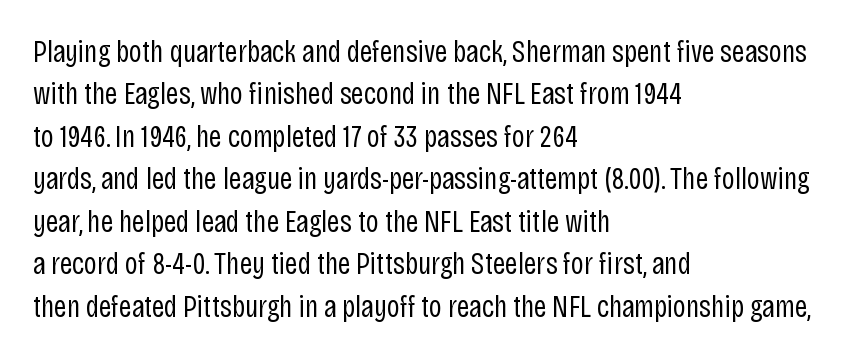
What kind of face is this? One without serifs — a sans. Unmarked baselines from the first word to the last. No chunkiness to these letters — they're not bold. The text block is weighted toward the left margin, trailing off unevenly rightward. A normal amount of white space separates one row of letters from the next. Characters follow at the spacing the type designer built in.
